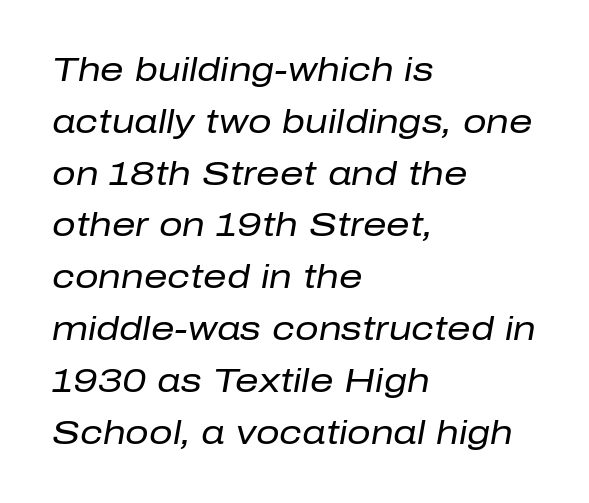
Q: Is the text bold? A: No.
Q: Is the text italic (slanted)? A: Yes, it leans right by about 10 degrees.
Q: Is the text underlined? A: No.
Q: How is the paragraph aligned? A: Left-aligned.
Q: Is the spacing between letters normal or unusually wide? A: Normal.
Q: Is the spacing between lines tight, normal or loose? A: Normal.
Q: Width (condensed, normal, or wide)? A: Normal.
Q: Stroke contrast? A: Low.
Q: x-height? A: Medium.
Q: Monospaced? A: No.
